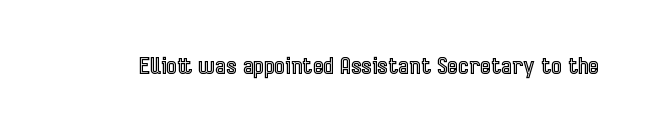
Q: Is the text italic (slanted)? A: No, it is upright.
Q: Is the text underlined? A: No.
Q: Is the spacing between letters normal or unusually wide? A: Normal.
